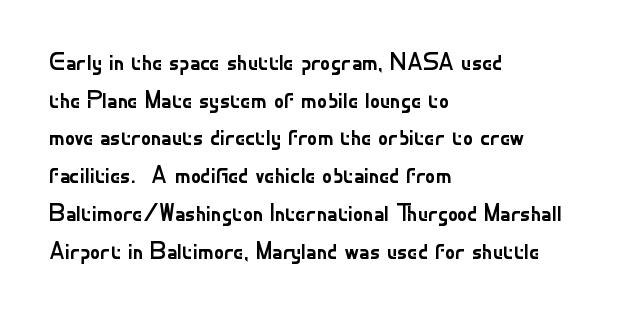
The image shows 25 px text type, upright; set left-aligned, normal line spacing (1.51x), normal letter spacing, not underlined.
